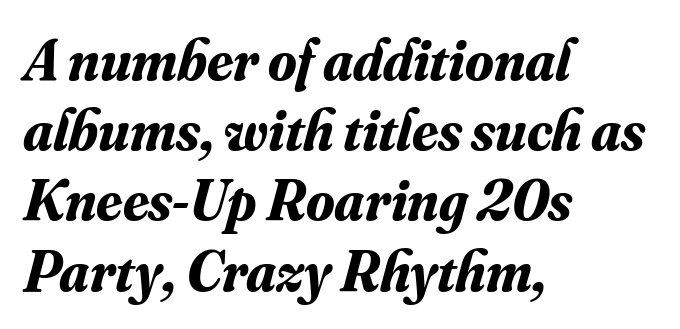
Q: Is the text bold? A: Yes.
Q: Is the text italic (slanted)? A: Yes, it leans right by about 16 degrees.
Q: Is the typeface a serif or a sans-serif typeface? A: Serif.
Q: Is the text underlined? A: No.
Q: How is the paragraph aligned? A: Left-aligned.
Q: Is the spacing between letters normal or unusually wide? A: Normal.
Q: Width (condensed, normal, or wide)? A: Normal.
Q: Stroke contrast? A: Medium.
Q: x-height? A: Small.
Q: Monospaced? A: No.
